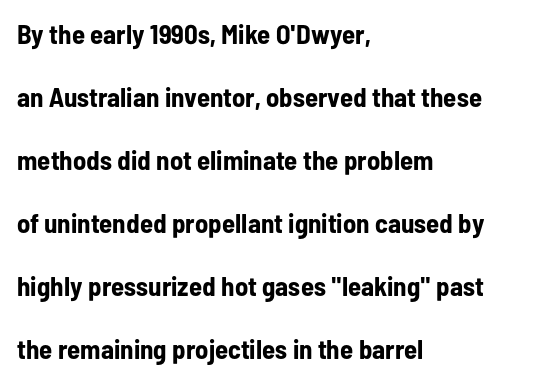
Q: Is the text bold? A: Yes.
Q: Is the text italic (slanted)? A: No, it is upright.
Q: Is the text underlined? A: No.
Q: How is the paragraph aligned? A: Left-aligned.
Q: Is the spacing between letters normal or unusually wide? A: Normal.
Q: Is the spacing between lines tight, normal or loose? A: Loose.
